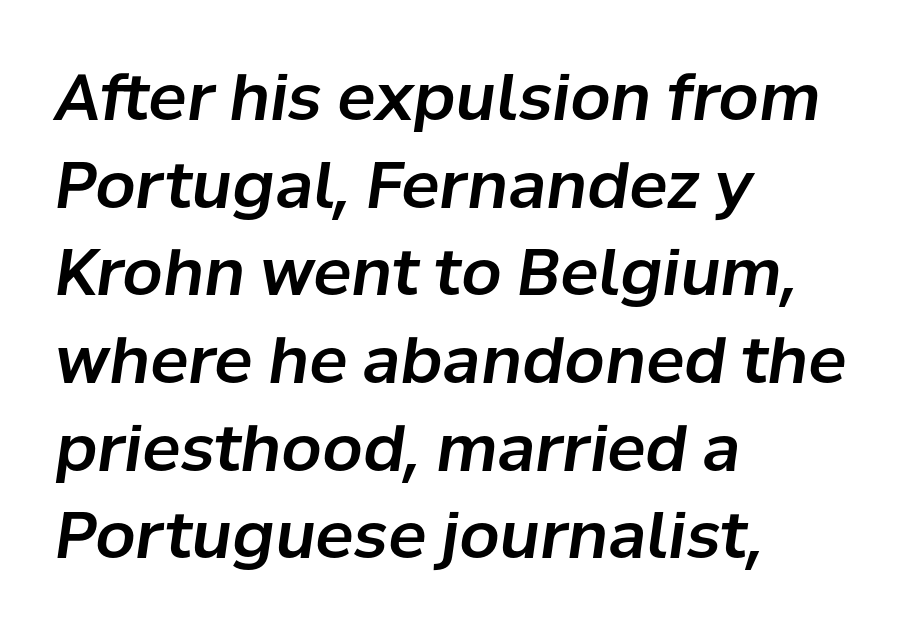
Q: Is the text italic (slanted)? A: Yes, it leans right by about 8 degrees.
Q: Is the text underlined? A: No.
Q: How is the paragraph aligned? A: Left-aligned.
Q: Is the spacing between letters normal or unusually wide? A: Normal.
Q: Is the spacing between lines tight, normal or loose? A: Normal.
Q: Width (condensed, normal, or wide)? A: Normal.
Q: Stroke contrast? A: Low.
Q: x-height? A: Medium.
Q: Monospaced? A: No.
